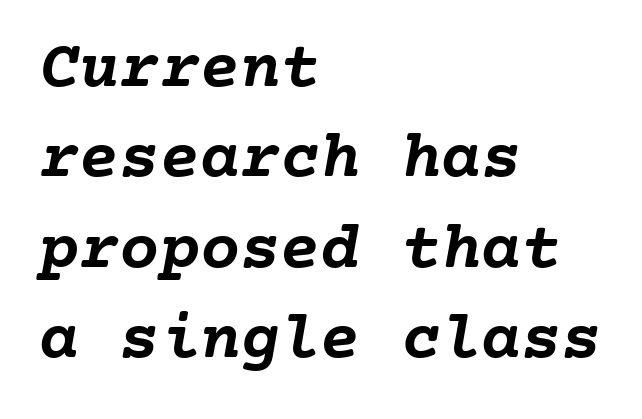
Q: Is the text bold? A: Yes.
Q: Is the text underlined? A: No.
Q: How is the paragraph aligned? A: Left-aligned.
Q: Is the spacing between letters normal or unusually wide? A: Normal.
Q: Is the spacing between lines tight, normal or loose? A: Normal.
Q: Width (condensed, normal, or wide)? A: Normal.
Q: Stroke contrast? A: Low.
Q: x-height? A: Medium.
Q: Monospaced? A: Yes.
